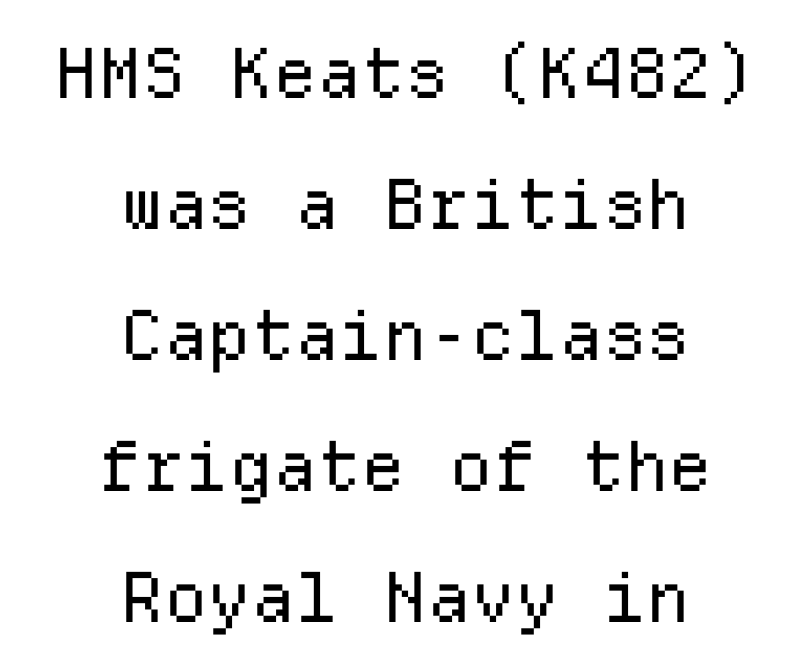
{"serif": "no", "italic": "no", "bold": "no", "weight": "regular", "width": "normal", "stroke_contrast": "low", "x_height": "medium", "monospaced": "yes", "underline": "no", "align": "center", "line_spacing": "loose", "line_spacing_ratio": 1.9, "letter_spacing": "normal", "letter_spacing_em": 0.0, "glyph_px": 69}
